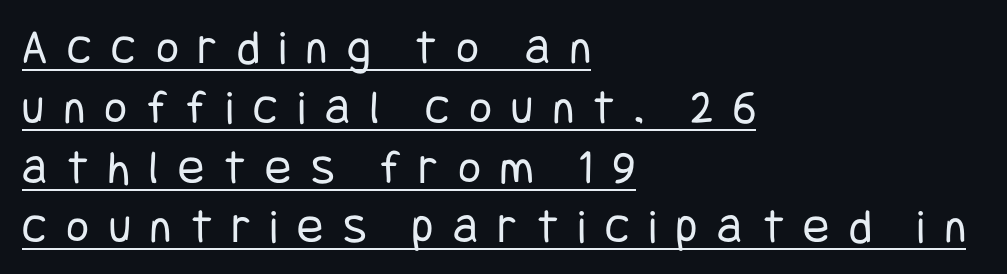
Q: Is the text bold? A: No.
Q: Is the text italic (slanted)? A: No, it is upright.
Q: Is the typeface a serif or a sans-serif typeface? A: Sans-serif.
Q: Is the text underlined? A: Yes.
Q: How is the paragraph aligned? A: Left-aligned.
Q: Is the spacing between letters normal or unusually wide? A: Unusually wide.
Q: Width (condensed, normal, or wide)? A: Condensed.
Q: Stroke contrast? A: Low.
Q: x-height? A: Large.
